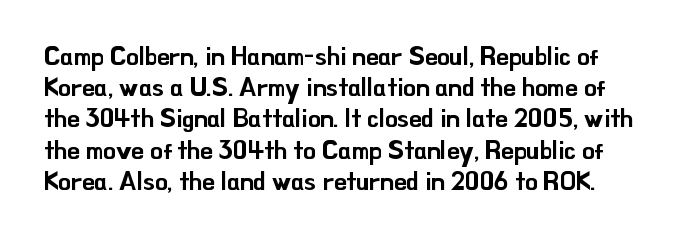
Nothing unusual about the tracking: characters are spaced as the font intends. Check under the words: just untouched page. This sample keeps an unexceptional amount of space between lines. Every stem runs plumb, perpendicular to the baseline.
